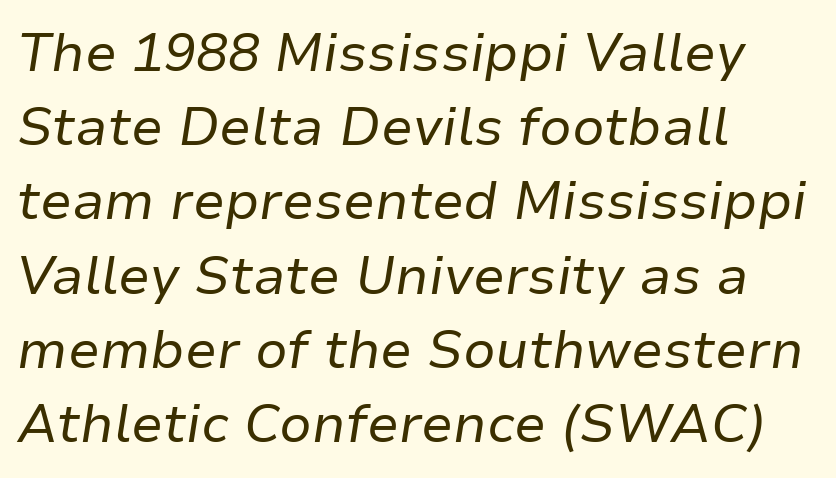
Q: Is the text bold? A: No.
Q: Is the text italic (slanted)? A: Yes, it leans right by about 9 degrees.
Q: Is the text underlined? A: No.
Q: How is the paragraph aligned? A: Left-aligned.
Q: Is the spacing between letters normal or unusually wide? A: Normal.
Q: Is the spacing between lines tight, normal or loose? A: Normal.
Q: Width (condensed, normal, or wide)? A: Normal.
Q: Stroke contrast? A: Low.
Q: x-height? A: Medium.
Q: Monospaced? A: No.
